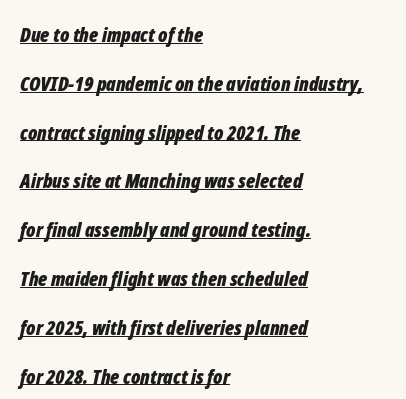
Q: Is the text bold? A: Yes.
Q: Is the text italic (slanted)? A: Yes, it leans right by about 12 degrees.
Q: Is the text underlined? A: Yes.
Q: How is the paragraph aligned? A: Left-aligned.
Q: Is the spacing between letters normal or unusually wide? A: Normal.
Q: Is the spacing between lines tight, normal or loose? A: Loose.
